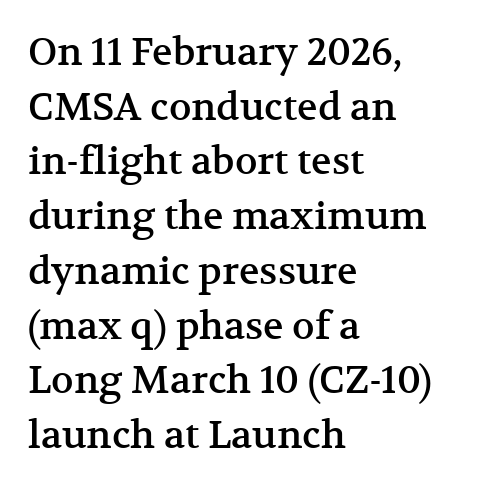
{"serif": "yes", "italic": "no", "width": "normal", "stroke_contrast": "medium", "x_height": "medium", "monospaced": "no", "underline": "no", "align": "left", "line_spacing": "normal", "line_spacing_ratio": 1.44, "letter_spacing": "normal", "letter_spacing_em": 0.0, "glyph_px": 38}
